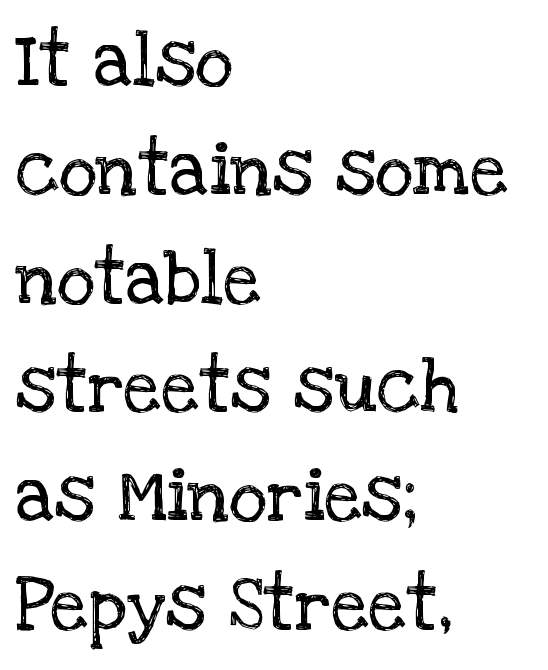
Q: Is the text bold? A: No.
Q: Is the text italic (slanted)? A: No, it is upright.
Q: Is the typeface a serif or a sans-serif typeface? A: Serif.
Q: Is the text underlined? A: No.
Q: How is the paragraph aligned? A: Left-aligned.
Q: Is the spacing between letters normal or unusually wide? A: Normal.
Q: Is the spacing between lines tight, normal or loose? A: Normal.
Q: Width (condensed, normal, or wide)? A: Normal.
Q: Stroke contrast? A: Low.
Q: x-height? A: Large.
Q: Monospaced? A: No.
